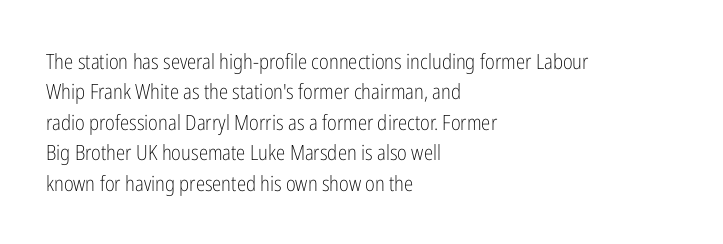
Letter spacing: default. Ink coverage per letter is moderate at most. The rag falls on the right side of this text block. Descenders are the only things crossing below the line. This block has exactly the height ordinary leading produces. This is the regular roman posture of the typeface.
